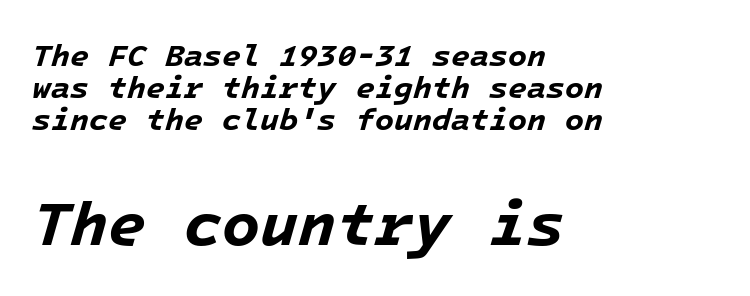
Whoever set this chose condensed vertical rhythm over breathing room. Looking at the ascenders, they clearly lean. Type size steps up from the first block to the second. The space directly below the letters is spotless. Pretty heavy lettering here — definitely bold.
